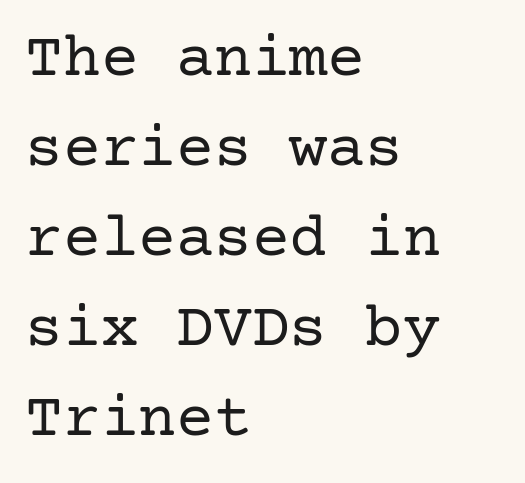
The image shows 63 px regular-weight serif type, upright; set left-aligned, normal line spacing (1.43x), normal letter spacing, not underlined; low stroke contrast and a medium x-height.
